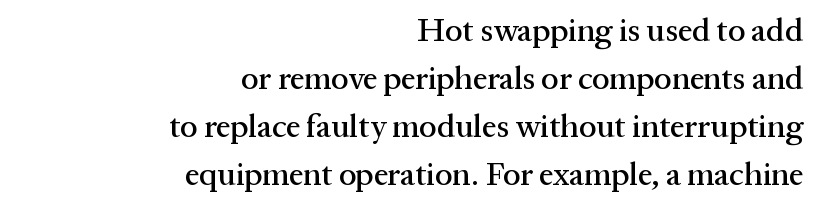
This rendering employs a face with finishing strokes, i.e., a serif. Glance below the letters and you will spot only blank space. Standard letterfit; no display-style spreading of the glyphs. If you drew a ruler down the right edge, every line would touch it.
